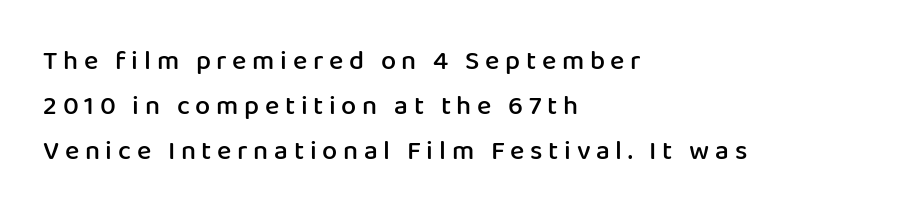
Q: Is the text bold? A: Semi-bold.
Q: Is the text italic (slanted)? A: No, it is upright.
Q: Is the text underlined? A: No.
Q: How is the paragraph aligned? A: Left-aligned.
Q: Is the spacing between letters normal or unusually wide? A: Unusually wide.
Q: Is the spacing between lines tight, normal or loose? A: Normal.
